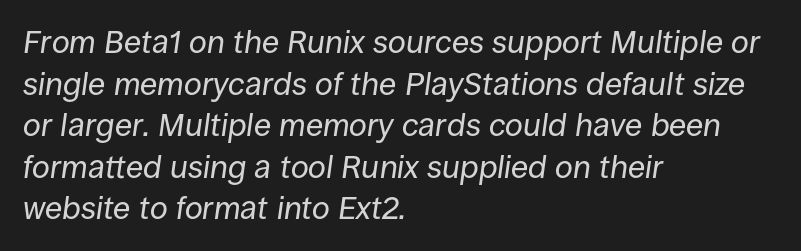
Q: Is the text bold? A: No.
Q: Is the text italic (slanted)? A: Yes, it leans right by about 8 degrees.
Q: Is the text underlined? A: No.
Q: How is the paragraph aligned? A: Left-aligned.
Q: Is the spacing between letters normal or unusually wide? A: Normal.
Q: Is the spacing between lines tight, normal or loose? A: Normal.
Q: Width (condensed, normal, or wide)? A: Normal.
Q: Stroke contrast? A: Low.
Q: x-height? A: Large.
Q: Monospaced? A: No.
